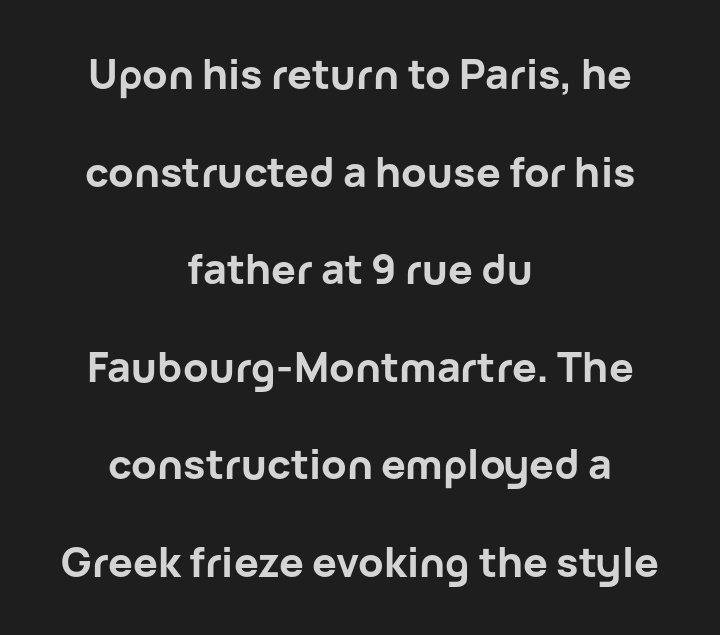
{"serif": "no", "italic": "no", "bold": "yes", "weight": "bold", "width": "normal", "stroke_contrast": "low", "x_height": "medium", "monospaced": "no", "underline": "no", "align": "center", "line_spacing": "loose", "line_spacing_ratio": 2.38, "letter_spacing": "normal", "letter_spacing_em": 0.0, "glyph_px": 41}
